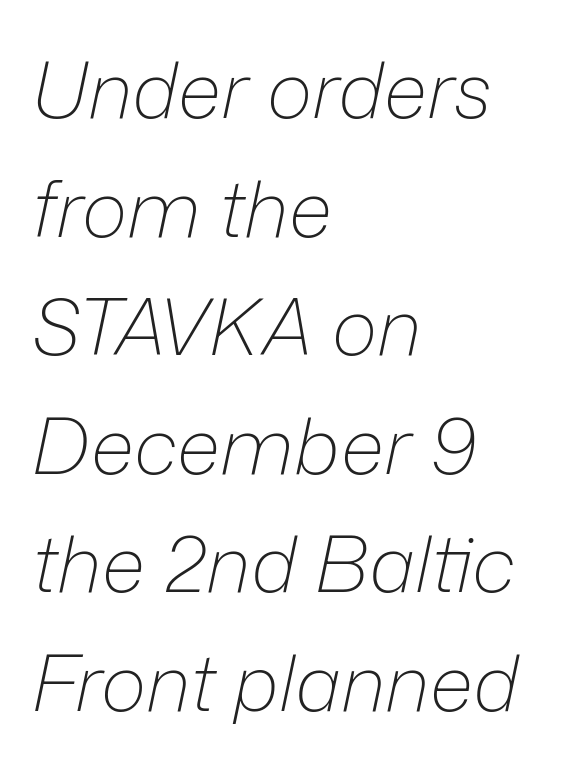
The typesetting does not lean heavy: it is not bold. The axis of the letterforms is tilted away from vertical. Regular leading. Layout note: lines flush left. Has an underline been added? It has not. The passage shown is typed in a proportional face where columns would drift.
